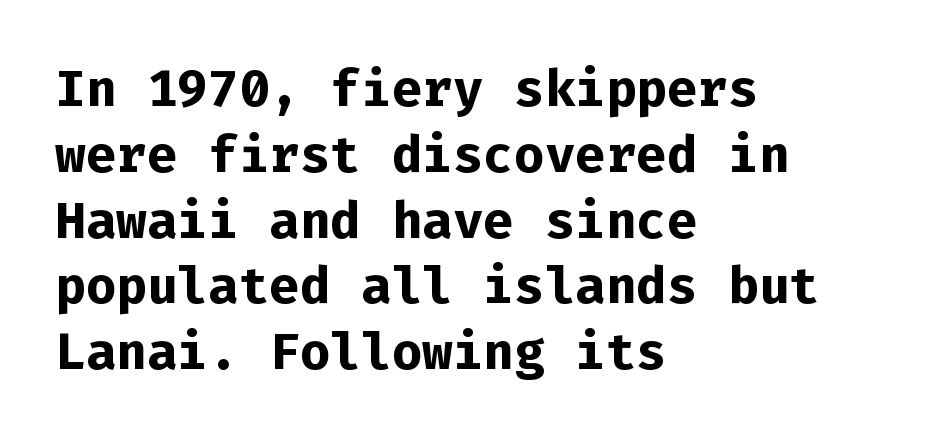
Q: Is the text bold? A: Yes.
Q: Is the text italic (slanted)? A: No, it is upright.
Q: Is the typeface a serif or a sans-serif typeface? A: Sans-serif.
Q: Is the text underlined? A: No.
Q: How is the paragraph aligned? A: Left-aligned.
Q: Is the spacing between letters normal or unusually wide? A: Normal.
Q: Is the spacing between lines tight, normal or loose? A: Normal.
Q: Width (condensed, normal, or wide)? A: Normal.
Q: Stroke contrast? A: Low.
Q: x-height? A: Medium.
Q: Monospaced? A: Yes.
